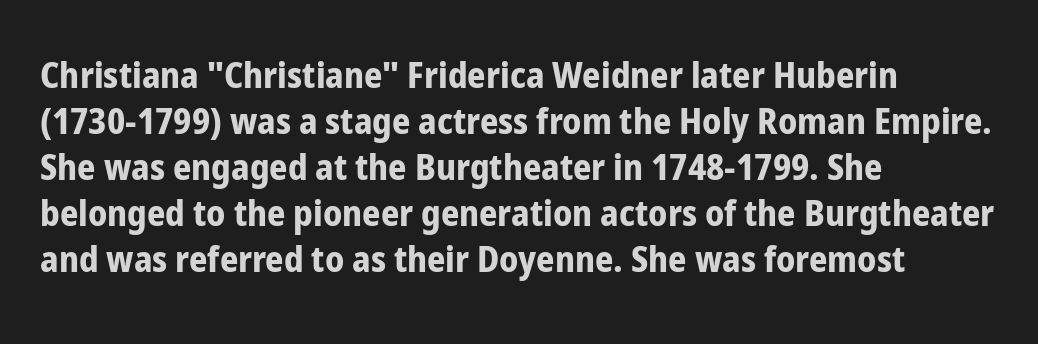
{"serif": "no", "italic": "no", "bold": "yes", "weight": "bold", "width": "condensed", "stroke_contrast": "low", "x_height": "medium", "monospaced": "no", "underline": "no", "align": "left", "line_spacing": "normal", "line_spacing_ratio": 1.28, "letter_spacing": "normal", "letter_spacing_em": 0.0, "glyph_px": 36}
